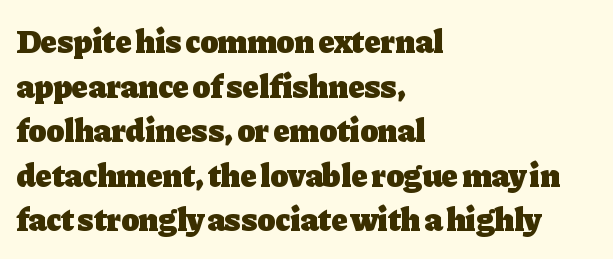
Q: Is the text bold? A: Yes.
Q: Is the text italic (slanted)? A: No, it is upright.
Q: Is the typeface a serif or a sans-serif typeface? A: Serif.
Q: Is the text underlined? A: No.
Q: How is the paragraph aligned? A: Left-aligned.
Q: Is the spacing between letters normal or unusually wide? A: Normal.
Q: Is the spacing between lines tight, normal or loose? A: Normal.
Q: Width (condensed, normal, or wide)? A: Normal.
Q: Stroke contrast? A: Low.
Q: x-height? A: Medium.
Q: Monospaced? A: No.
